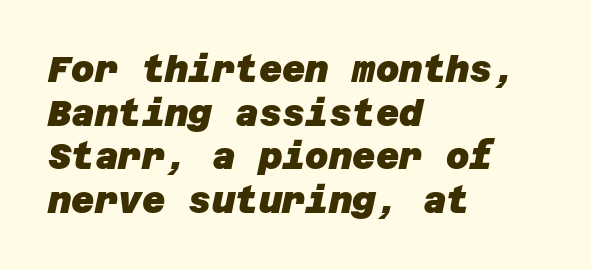
Q: Is the text bold? A: Yes.
Q: Is the typeface a serif or a sans-serif typeface? A: Sans-serif.
Q: Is the text underlined? A: No.
Q: How is the paragraph aligned? A: Left-aligned.
Q: Is the spacing between letters normal or unusually wide? A: Normal.
Q: Width (condensed, normal, or wide)? A: Normal.
Q: Stroke contrast? A: Low.
Q: x-height? A: Large.
